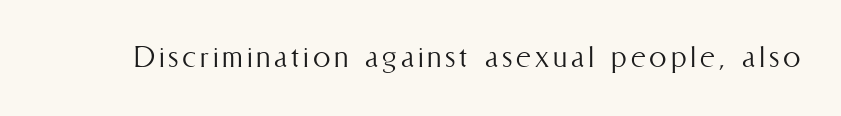
{"italic": "no", "bold": "no", "weight": "light", "width": "condensed", "stroke_contrast": "medium", "x_height": "medium", "monospaced": "no", "underline": "no", "glyph_px": 35}
